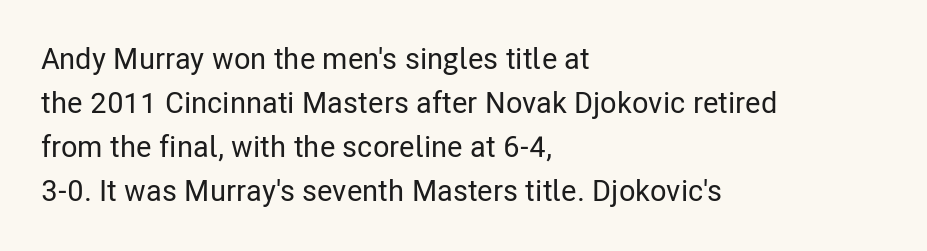
Unlike italic type, these characters show no tilt at all. Nope, no serifs anywhere on these letters. Honestly, the row spacing looks completely unremarkable. Inter-character spacing is left at the font's built-in metrics.
